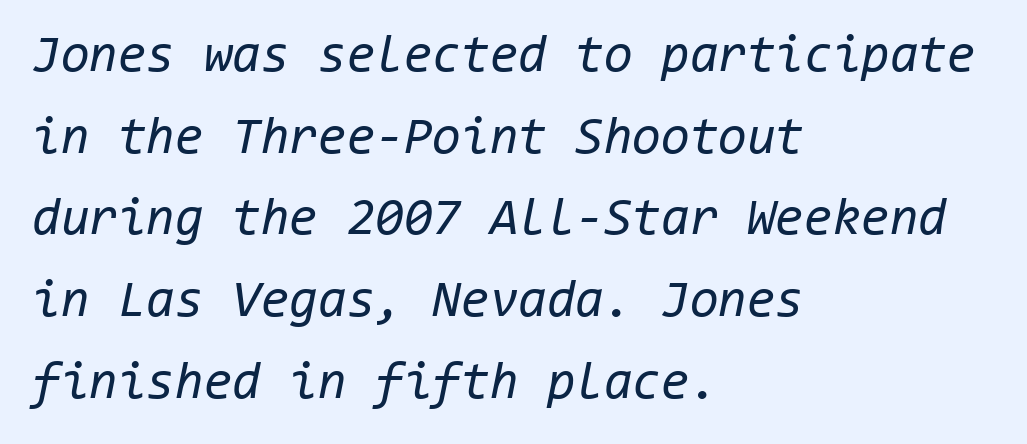
Counters stay open thanks to moderate or lighter strokes. Is this a fixed-width face? Yes — each glyph sits in an identical cell. Baseline-to-baseline distance is the conventional proportion of letter height. Horizontal alignment here is leftward, the default for most running prose. Slanted lettering throughout.
